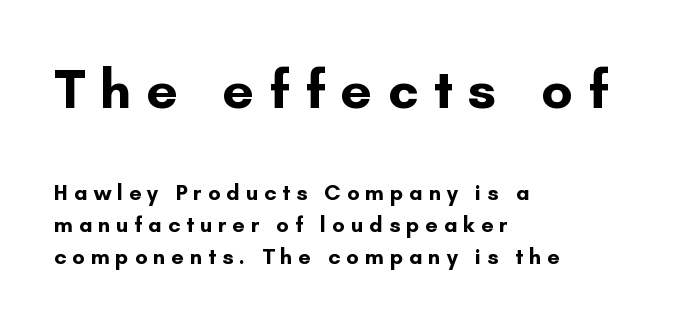
Q: Is the text bold? A: Yes.
Q: Is the text italic (slanted)? A: No, it is upright.
Q: Is the typeface a serif or a sans-serif typeface? A: Sans-serif.
Q: Is the text underlined? A: No.
Q: How is the paragraph aligned? A: Left-aligned.
Q: Is the spacing between letters normal or unusually wide? A: Unusually wide.
Q: Is the spacing between lines tight, normal or loose? A: Normal.
Q: Which block of text is set in a larger size, the first (top) or the second (bottom)? A: The first (top) one.
Q: Width (condensed, normal, or wide)? A: Normal.
Q: Stroke contrast? A: Low.
Q: x-height? A: Small.
Q: Monospaced? A: No.
